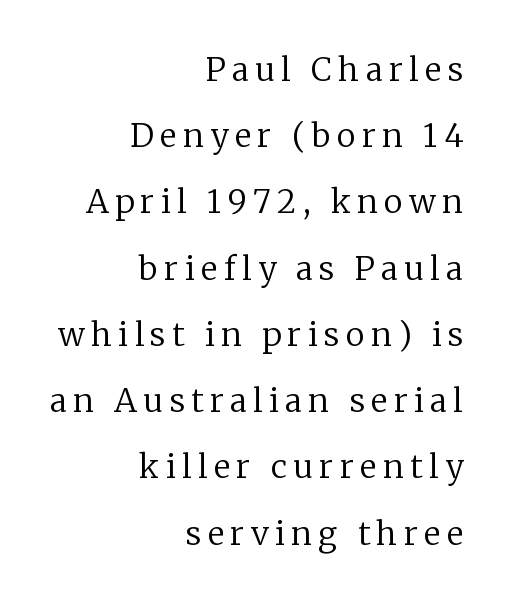
Q: Is the text bold? A: No.
Q: Is the text italic (slanted)? A: No, it is upright.
Q: Is the typeface a serif or a sans-serif typeface? A: Serif.
Q: Is the text underlined? A: No.
Q: How is the paragraph aligned? A: Right-aligned.
Q: Is the spacing between letters normal or unusually wide? A: Unusually wide.
Q: Is the spacing between lines tight, normal or loose? A: Loose.
Q: Width (condensed, normal, or wide)? A: Normal.
Q: Stroke contrast? A: Low.
Q: x-height? A: Medium.
Q: Monospaced? A: No.
